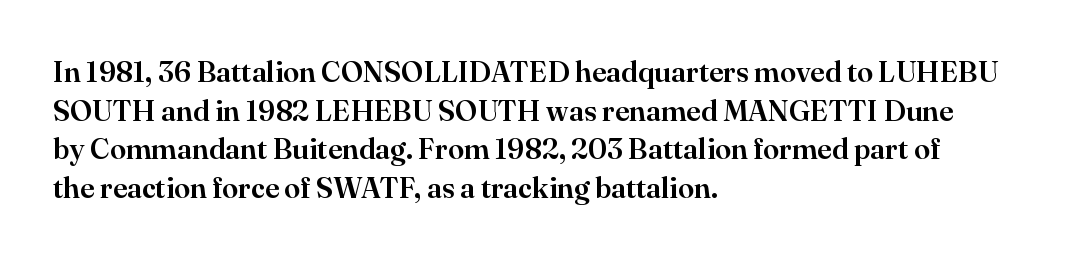
Think of a printed novel: that variable character pitch is what you see here. Descenders hang freely into open space. The tracking reads as untouched default to a designer's eye. If you drew a line through each stem, it would be perfectly vertical. The rows are spaced the way most documents space them.
